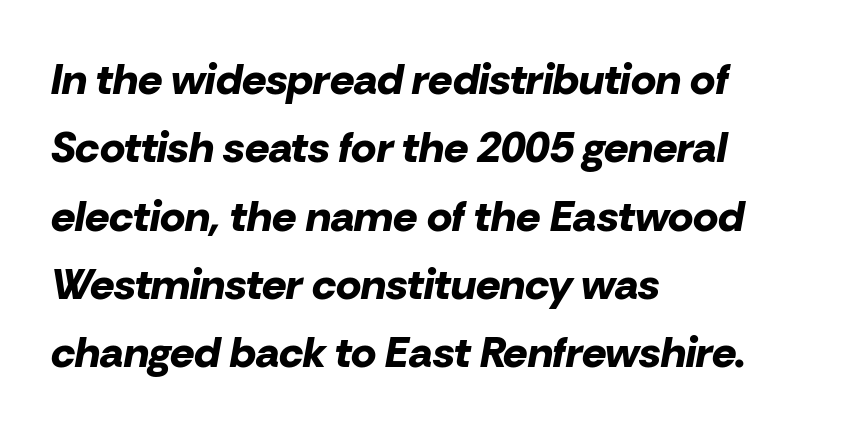
Q: Is the text bold? A: Yes.
Q: Is the text italic (slanted)? A: Yes, it leans right by about 10 degrees.
Q: Is the text underlined? A: No.
Q: How is the paragraph aligned? A: Left-aligned.
Q: Is the spacing between letters normal or unusually wide? A: Normal.
Q: Is the spacing between lines tight, normal or loose? A: Normal.
Q: Width (condensed, normal, or wide)? A: Normal.
Q: Stroke contrast? A: Low.
Q: x-height? A: Medium.
Q: Monospaced? A: No.
